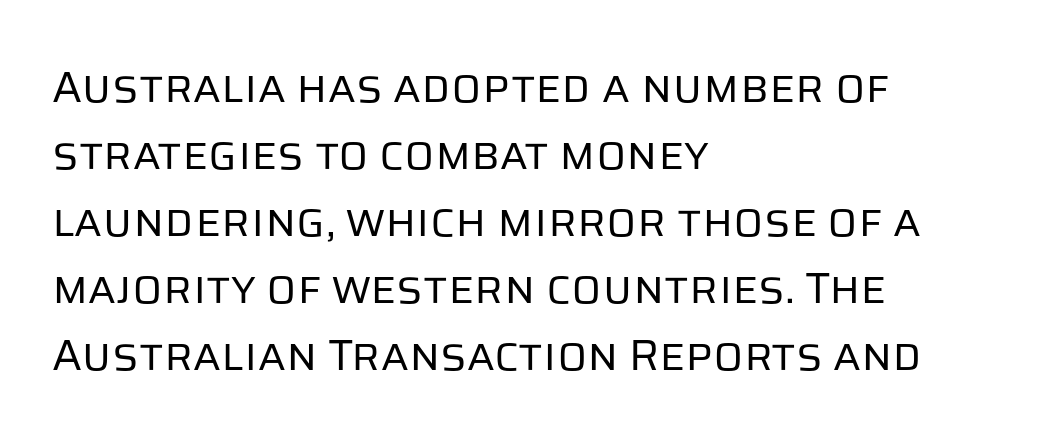
Q: Is the text bold? A: No.
Q: Is the text italic (slanted)? A: No, it is upright.
Q: Is the typeface a serif or a sans-serif typeface? A: Sans-serif.
Q: Is the text underlined? A: No.
Q: How is the paragraph aligned? A: Left-aligned.
Q: Is the spacing between letters normal or unusually wide? A: Normal.
Q: Is the spacing between lines tight, normal or loose? A: Normal.
Q: Width (condensed, normal, or wide)? A: Normal.
Q: Stroke contrast? A: Low.
Q: x-height? A: Large.
Q: Monospaced? A: No.
